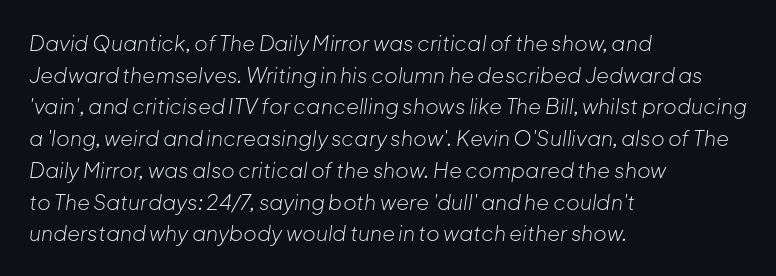
Q: Is the text bold? A: No.
Q: Is the text italic (slanted)? A: Yes, it leans right by about 8 degrees.
Q: Is the text underlined? A: No.
Q: How is the paragraph aligned? A: Left-aligned.
Q: Is the spacing between letters normal or unusually wide? A: Normal.
Q: Is the spacing between lines tight, normal or loose? A: Normal.
